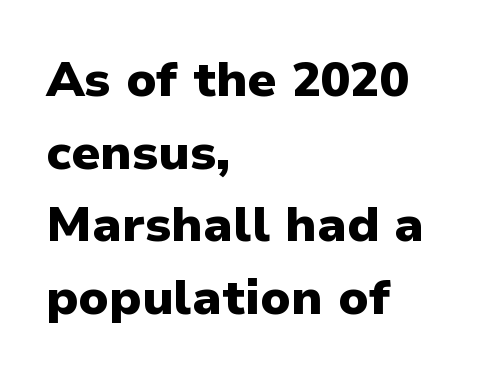
Q: Is the text bold? A: Yes.
Q: Is the text italic (slanted)? A: No, it is upright.
Q: Is the typeface a serif or a sans-serif typeface? A: Sans-serif.
Q: Is the text underlined? A: No.
Q: How is the paragraph aligned? A: Left-aligned.
Q: Is the spacing between letters normal or unusually wide? A: Normal.
Q: Is the spacing between lines tight, normal or loose? A: Normal.
Q: Width (condensed, normal, or wide)? A: Normal.
Q: Stroke contrast? A: Low.
Q: x-height? A: Medium.
Q: Monospaced? A: No.
